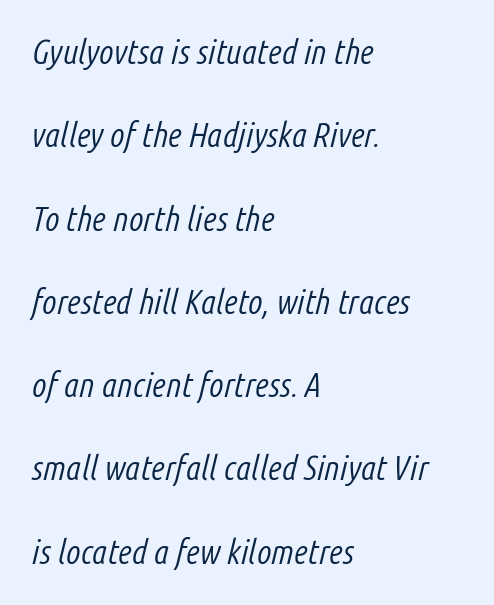
Q: Is the text bold? A: No.
Q: Is the text italic (slanted)? A: Yes, it leans right by about 14 degrees.
Q: Is the text underlined? A: No.
Q: How is the paragraph aligned? A: Left-aligned.
Q: Is the spacing between letters normal or unusually wide? A: Normal.
Q: Is the spacing between lines tight, normal or loose? A: Loose.
Q: Width (condensed, normal, or wide)? A: Condensed.
Q: Stroke contrast? A: Low.
Q: x-height? A: Medium.
Q: Monospaced? A: No.
